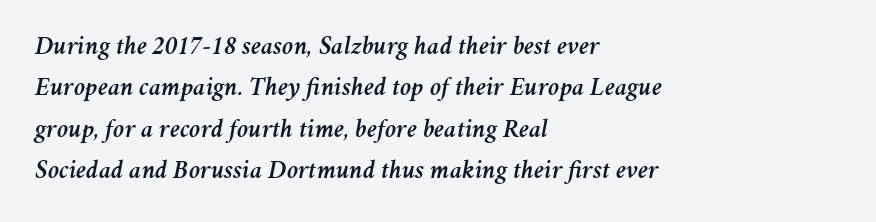
Observe the lean: these are italic letterforms. Horizontal bands of white between lines are of average thickness. The line texture is even and compact thanks to regular tracking. The paragraph has a hard left edge and a soft right edge. The space directly below the letters is spotless.
